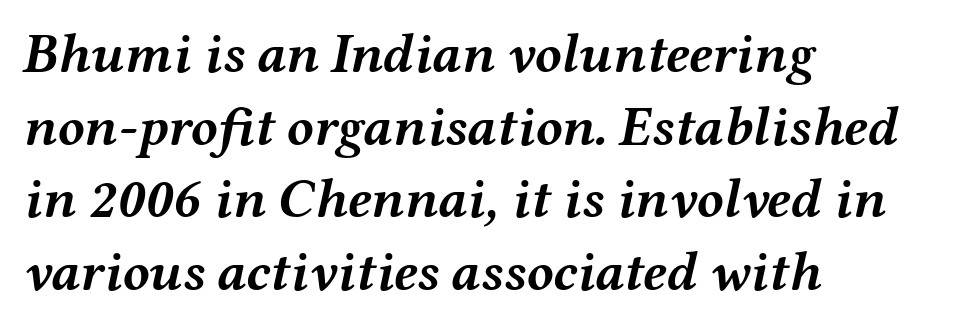
The image shows 55 px semibold, wide type, italic (leaning right); set left-aligned, normal line spacing (1.32x), normal letter spacing, not underlined; medium stroke contrast and a medium x-height.
